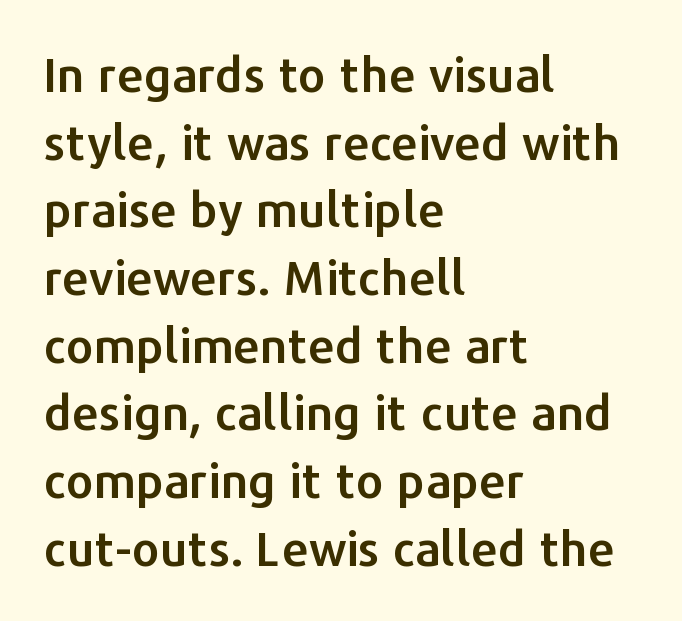
Q: Is the text italic (slanted)? A: No, it is upright.
Q: Is the typeface a serif or a sans-serif typeface? A: Sans-serif.
Q: Is the text underlined? A: No.
Q: How is the paragraph aligned? A: Left-aligned.
Q: Is the spacing between letters normal or unusually wide? A: Normal.
Q: Is the spacing between lines tight, normal or loose? A: Normal.
Q: Width (condensed, normal, or wide)? A: Normal.
Q: Stroke contrast? A: Low.
Q: x-height? A: Medium.
Q: Monospaced? A: No.
